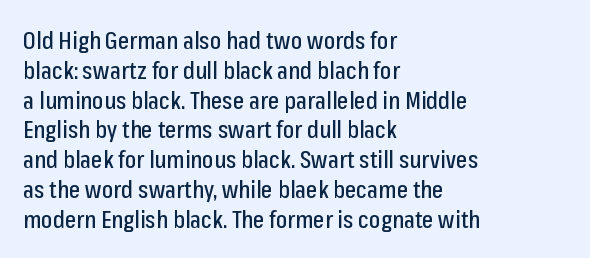
Q: Is the text italic (slanted)? A: No, it is upright.
Q: Is the text underlined? A: No.
Q: How is the paragraph aligned? A: Left-aligned.
Q: Is the spacing between letters normal or unusually wide? A: Normal.
